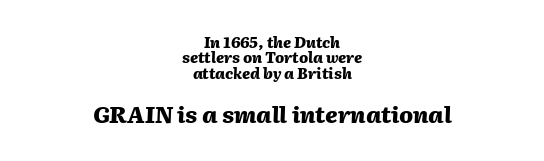
Q: Is the text bold? A: Yes.
Q: Is the text italic (slanted)? A: Yes, it leans right by about 2 degrees.
Q: Is the text underlined? A: No.
Q: How is the paragraph aligned? A: Centered.
Q: Is the spacing between letters normal or unusually wide? A: Normal.
Q: Is the spacing between lines tight, normal or loose? A: Tight.
Q: Which block of text is set in a larger size, the first (top) or the second (bottom)? A: The second (bottom) one.
